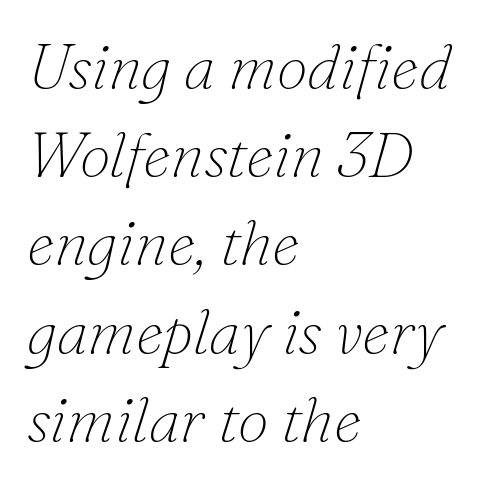
The image shows 63 px thin serif type, italic (leaning right); set left-aligned, normal line spacing (1.4x), normal letter spacing, not underlined; low stroke contrast and a small x-height.
